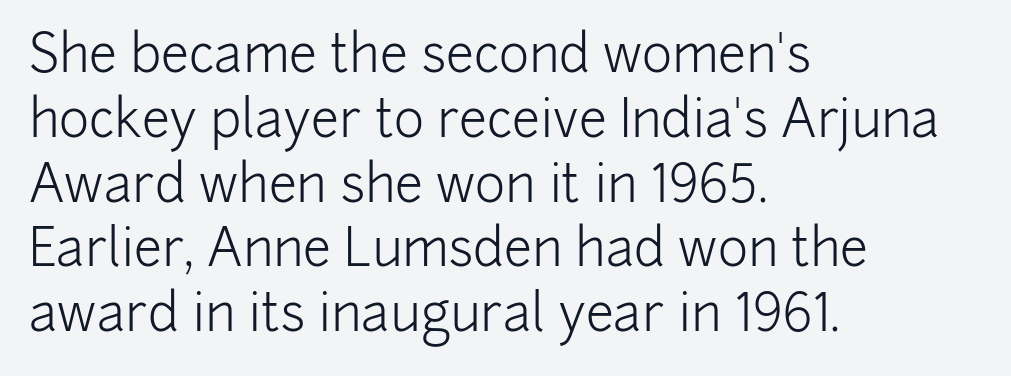
Bold? No — there's no thickening of the strokes. The lettering holds an erect, upright posture throughout. Is this a fixed-width face? No — the glyphs have proportional, varying widths. Baseline-to-baseline distance is the conventional proportion of letter height. The text block is weighted toward the left margin, trailing off unevenly rightward. Serifs: no, the terminals of the letterforms are clean.
